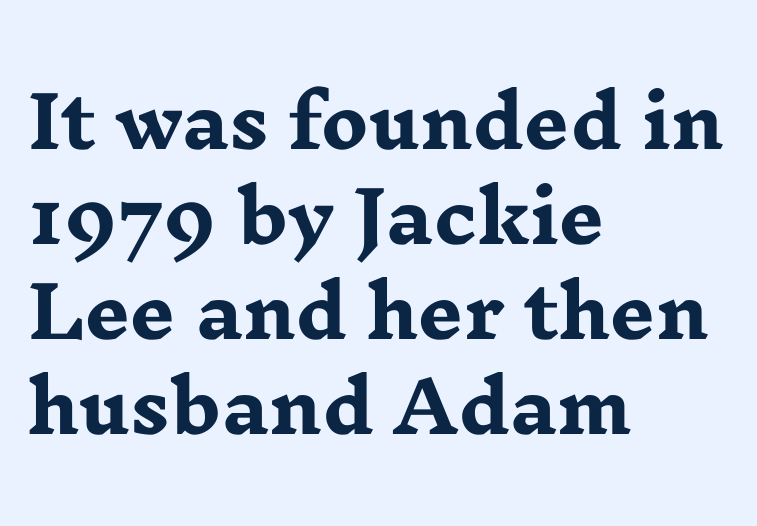
Varying glyph widths throughout — classic text-font behaviour. Typographic density is high because the face is bold. The setting favours the left margin, as ordinary paragraphs usually do. Beneath every word, the page is bare. Successive baselines arrive at the customary interval. The typography opts for an upright posture over an oblique one.
